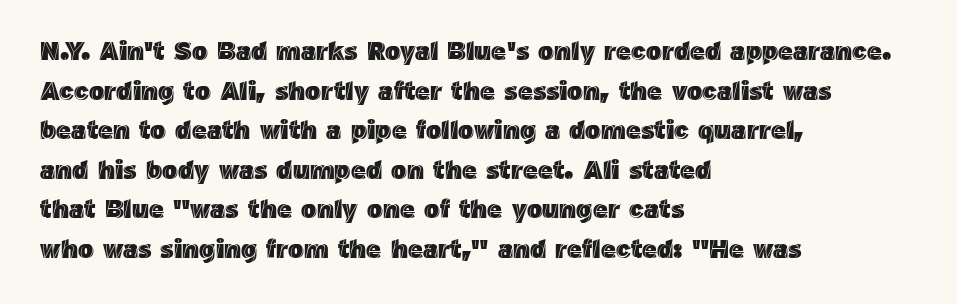
Q: Is the text italic (slanted)? A: No, it is upright.
Q: Is the text underlined? A: No.
Q: How is the paragraph aligned? A: Left-aligned.
Q: Is the spacing between letters normal or unusually wide? A: Normal.
Q: Is the spacing between lines tight, normal or loose? A: Normal.
